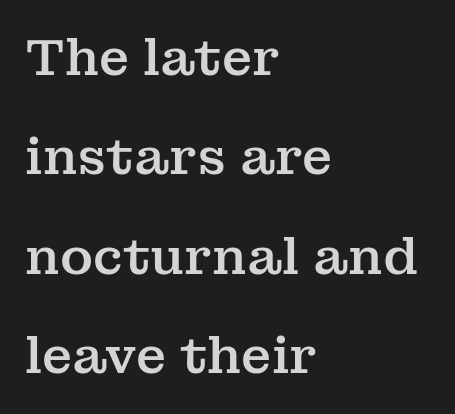
Descenders hang freely into open space. Airy leading. Every stem runs plumb, perpendicular to the baseline. The passage shown has conventional tracking throughout. Is this a fixed-width face? No — the glyphs have proportional, varying widths.
